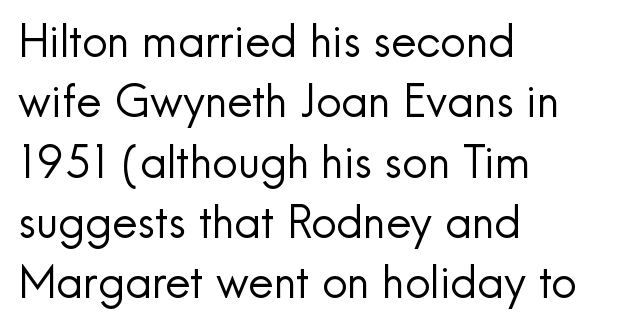
{"serif": "no", "italic": "no", "bold": "no", "weight": "regular", "width": "normal", "x_height": "small", "monospaced": "no", "underline": "no", "align": "left", "line_spacing": "normal", "line_spacing_ratio": 1.34, "letter_spacing": "normal", "letter_spacing_em": 0.0, "glyph_px": 45}
